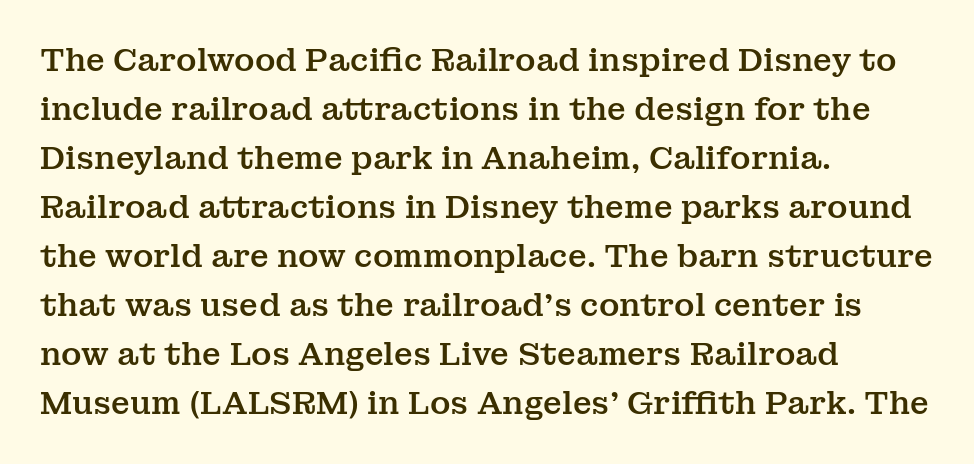
Any mark beneath the type? The region is blank. All the whitespace from short lines collects on the right. This sample keeps an unexceptional amount of space between lines. The axis of the letterforms is exactly vertical.
